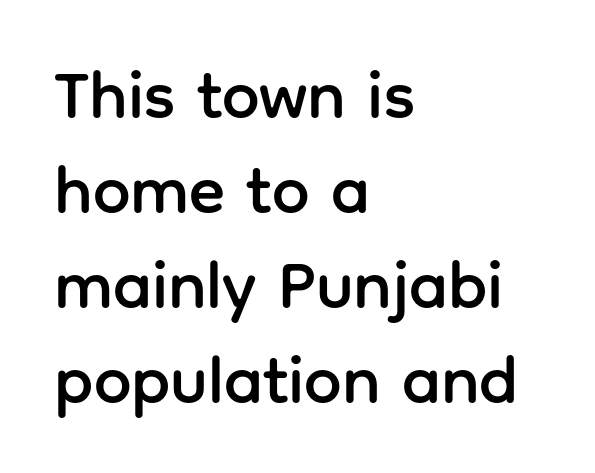
The image shows 67 px sans-serif type, upright; set left-aligned, normal line spacing (1.42x), normal letter spacing, not underlined; low stroke contrast and a medium x-height.
